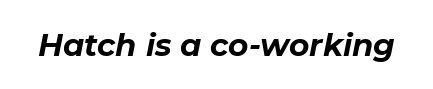
The image shows 31 px bold type, italic (leaning right); set normal letter spacing, not underlined; low stroke contrast and a medium x-height.
